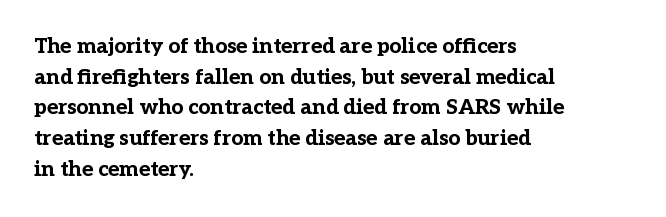
The image shows 21 px bold type, upright; set left-aligned, normal line spacing (1.46x), normal letter spacing, not underlined.
